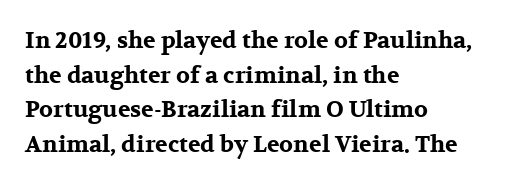
Q: Is the text bold? A: Yes.
Q: Is the text italic (slanted)? A: No, it is upright.
Q: Is the text underlined? A: No.
Q: How is the paragraph aligned? A: Left-aligned.
Q: Is the spacing between letters normal or unusually wide? A: Normal.
Q: Is the spacing between lines tight, normal or loose? A: Normal.
